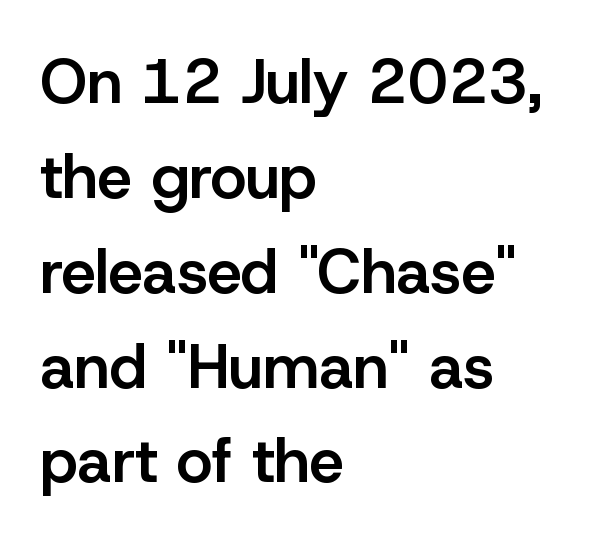
The image shows 62 px semibold sans-serif type, upright; set left-aligned, normal line spacing (1.53x), normal letter spacing, not underlined; low stroke contrast and a medium x-height.
